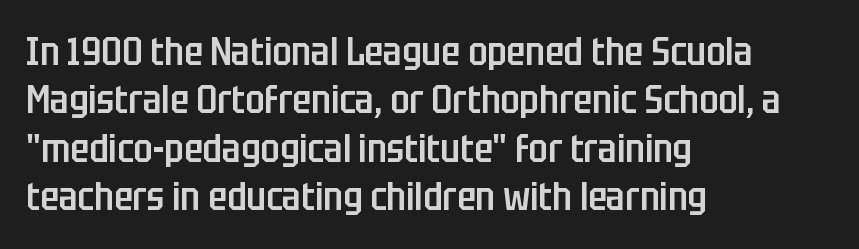
The compositor pushed each line to the left boundary. The letterforms sit shoulder to shoulder at normal distance. Do the letters lean? They stand straight. Is this a fixed-width face? No — the glyphs have proportional, varying widths. Unmarked baselines from the first word to the last. Check where the strokes stop: nothing finishes them off — pure sans.
